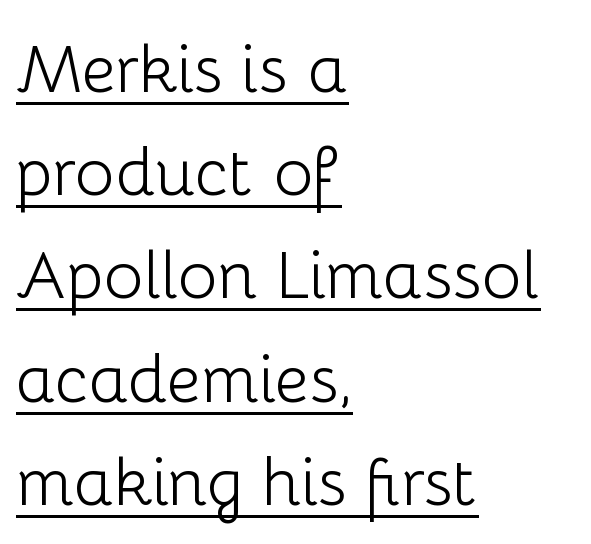
Q: Is the text bold? A: No.
Q: Is the text italic (slanted)? A: No, it is upright.
Q: Is the typeface a serif or a sans-serif typeface? A: Sans-serif.
Q: Is the text underlined? A: Yes.
Q: How is the paragraph aligned? A: Left-aligned.
Q: Is the spacing between letters normal or unusually wide? A: Normal.
Q: Is the spacing between lines tight, normal or loose? A: Normal.
Q: Width (condensed, normal, or wide)? A: Normal.
Q: Stroke contrast? A: Low.
Q: x-height? A: Medium.
Q: Monospaced? A: No.
